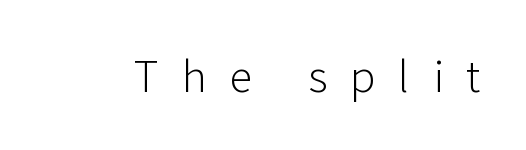
Clear beneath every line of the passage. The axis of the letterforms is exactly vertical. No heavy texture on the line: the type isn't bold. You could not count columns in this text — the font is proportionally spaced.
